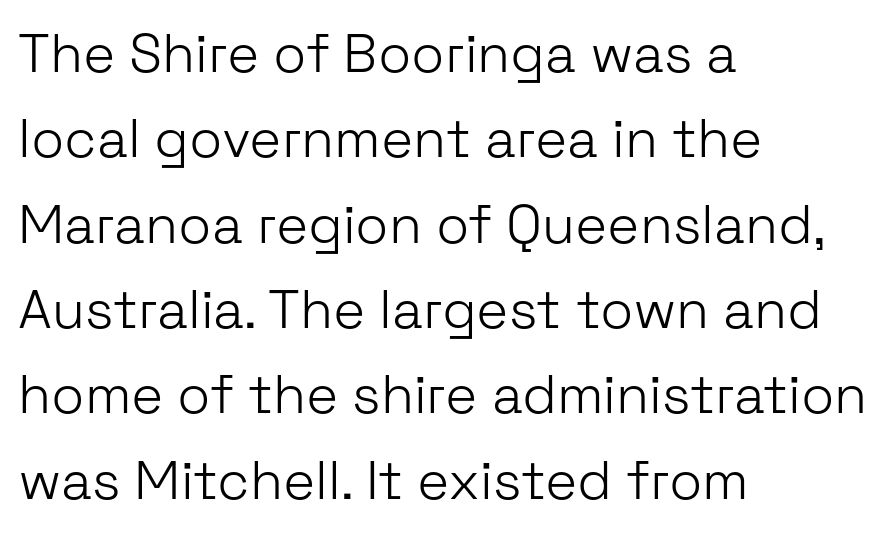
The image shows 54 px light sans-serif type, upright; set left-aligned, normal line spacing (1.58x), normal letter spacing, not underlined; low stroke contrast and a medium x-height.
